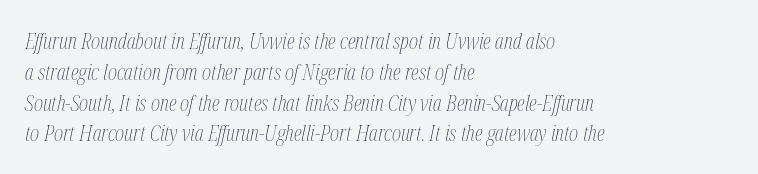
Q: Is the text bold? A: No.
Q: Is the text italic (slanted)? A: Yes, it leans right by about 12 degrees.
Q: Is the text underlined? A: No.
Q: How is the paragraph aligned? A: Left-aligned.
Q: Is the spacing between letters normal or unusually wide? A: Normal.
Q: Is the spacing between lines tight, normal or loose? A: Normal.
